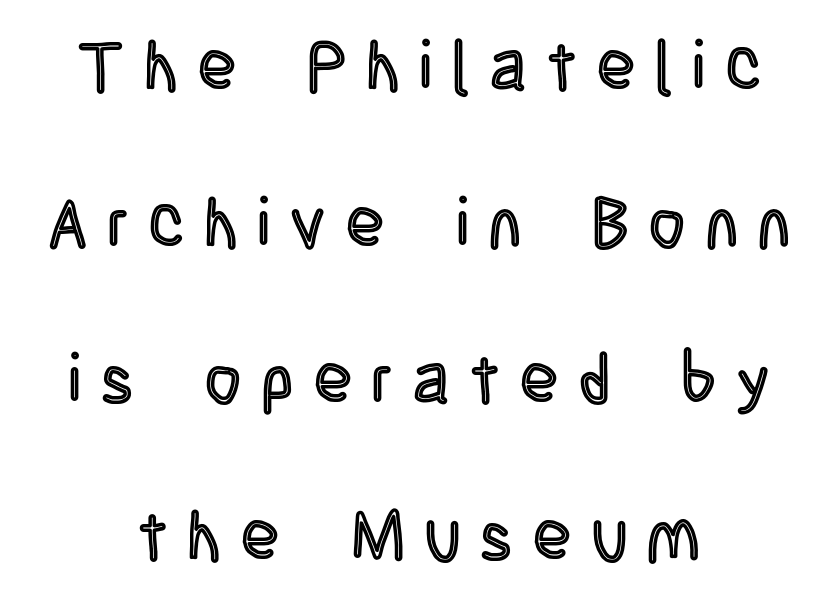
Q: Is the text italic (slanted)? A: No, it is upright.
Q: Is the text underlined? A: No.
Q: How is the paragraph aligned? A: Centered.
Q: Is the spacing between letters normal or unusually wide? A: Unusually wide.
Q: Is the spacing between lines tight, normal or loose? A: Loose.
Q: Width (condensed, normal, or wide)? A: Condensed.
Q: x-height? A: Large.
Q: Monospaced? A: No.
